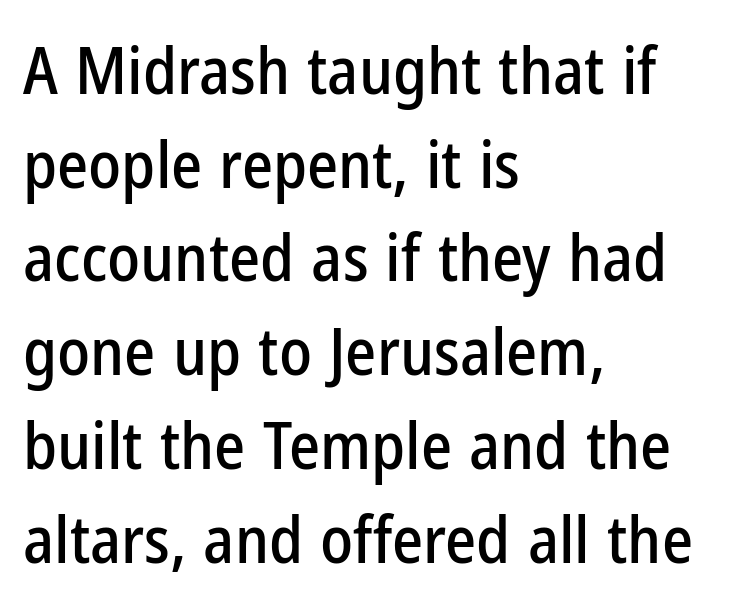
{"serif": "no", "italic": "no", "width": "condensed", "stroke_contrast": "low", "x_height": "medium", "monospaced": "no", "underline": "no", "align": "left", "line_spacing": "normal", "line_spacing_ratio": 1.42, "letter_spacing": "normal", "letter_spacing_em": 0.0, "glyph_px": 66}
